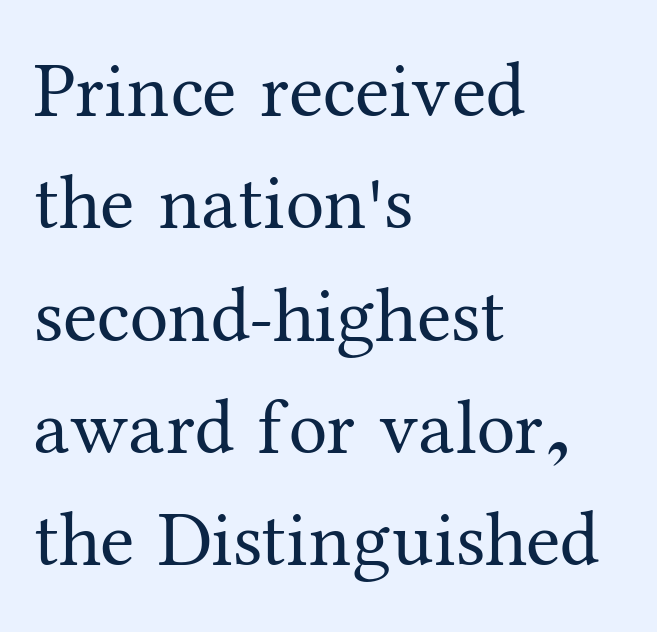
{"serif": "yes", "italic": "no", "bold": "no", "weight": "regular", "width": "normal", "stroke_contrast": "medium", "x_height": "medium", "monospaced": "no", "underline": "no", "align": "left", "line_spacing": "normal", "line_spacing_ratio": 1.44, "letter_spacing": "normal", "letter_spacing_em": 0.0, "glyph_px": 78}
